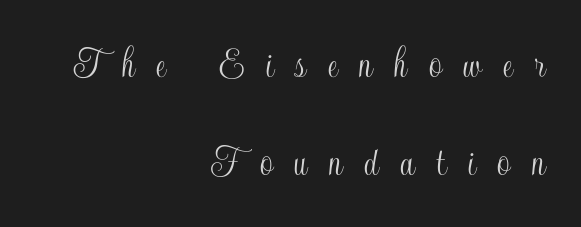
Q: Is the text italic (slanted)? A: Yes.
Q: Is the text underlined? A: No.
Q: How is the paragraph aligned? A: Right-aligned.
Q: Is the spacing between letters normal or unusually wide? A: Unusually wide.
Q: Is the spacing between lines tight, normal or loose? A: Loose.
Q: Width (condensed, normal, or wide)? A: Condensed.
Q: x-height? A: Small.
Q: Monospaced? A: No.
